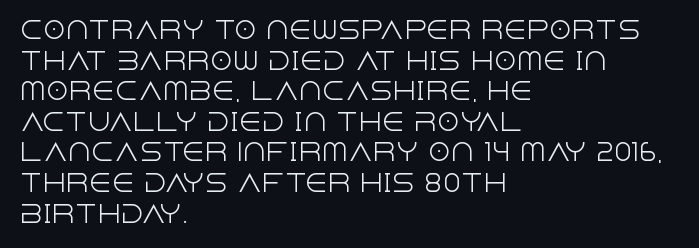
Vertical spacing — default. The text block is weighted toward the left margin, trailing off unevenly rightward. The baseline area is clear. These lines keep a tight, regular rhythm from letter to letter. No extra ink here — the face is not bold.
